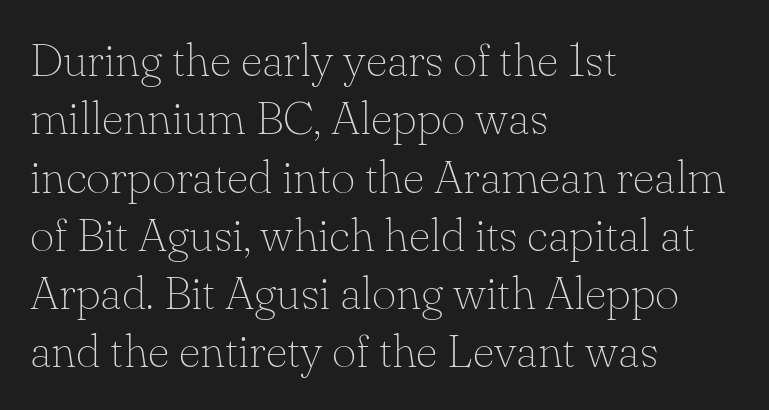
Q: Is the text bold? A: No.
Q: Is the text italic (slanted)? A: No, it is upright.
Q: Is the typeface a serif or a sans-serif typeface? A: Serif.
Q: Is the text underlined? A: No.
Q: How is the paragraph aligned? A: Left-aligned.
Q: Is the spacing between letters normal or unusually wide? A: Normal.
Q: Width (condensed, normal, or wide)? A: Normal.
Q: Stroke contrast? A: Low.
Q: x-height? A: Small.
Q: Monospaced? A: No.
